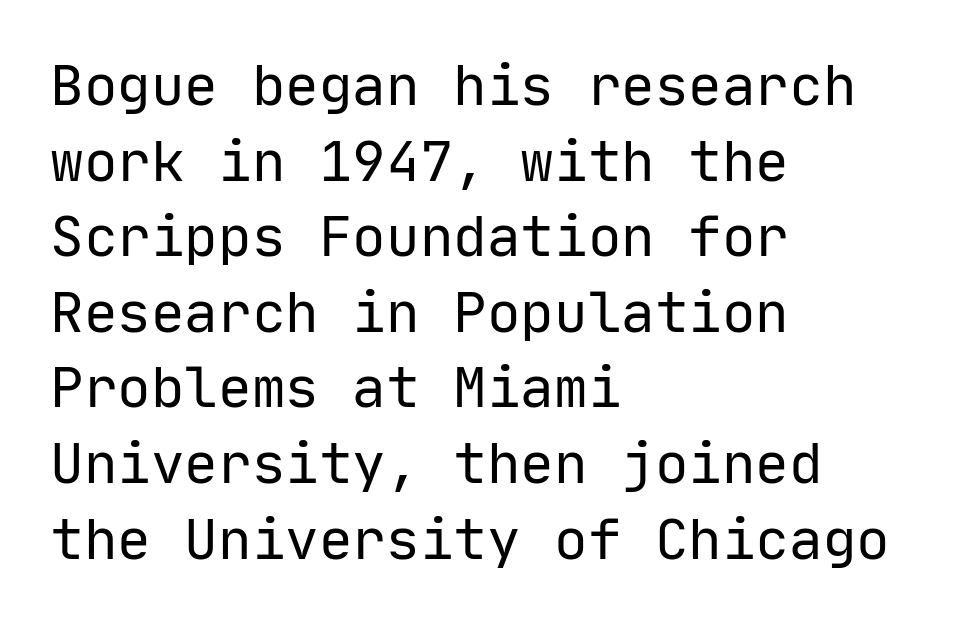
Q: Is the text bold? A: No.
Q: Is the text italic (slanted)? A: No, it is upright.
Q: Is the typeface a serif or a sans-serif typeface? A: Sans-serif.
Q: Is the text underlined? A: No.
Q: How is the paragraph aligned? A: Left-aligned.
Q: Is the spacing between letters normal or unusually wide? A: Normal.
Q: Is the spacing between lines tight, normal or loose? A: Normal.
Q: Width (condensed, normal, or wide)? A: Normal.
Q: Stroke contrast? A: Low.
Q: x-height? A: Medium.
Q: Monospaced? A: Yes.
